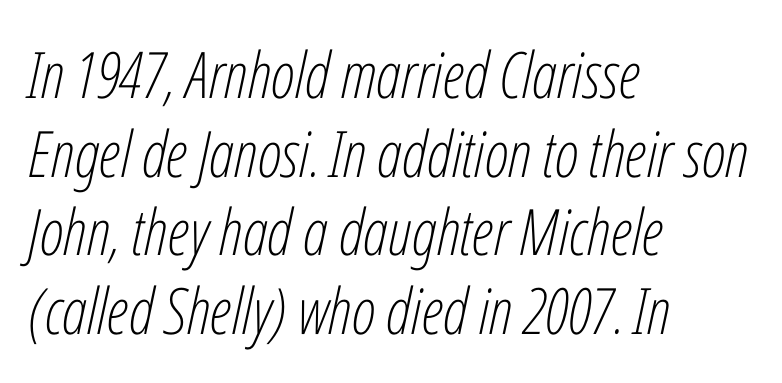
The image shows 64 px light, condensed type, italic (leaning right); set left-aligned, line spacing 1.23x, normal letter spacing, not underlined; low stroke contrast and a medium x-height.
